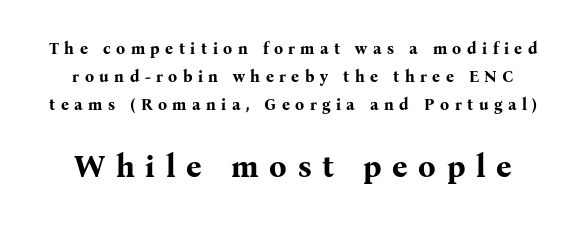
The image shows 31 px bold serif type, upright; set line spacing 1.75x, unusually wide letter spacing (+0.34 em), not underlined; the second (bottom) block is 1.94x larger; medium stroke contrast and a medium x-height.
